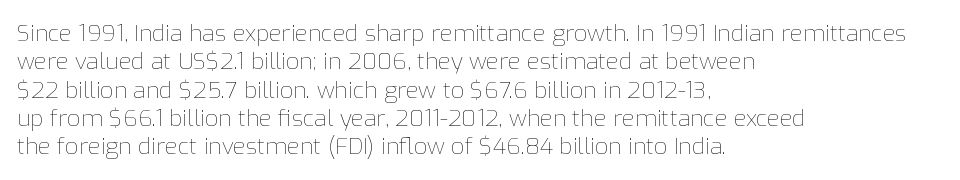
{"italic": "no", "bold": "no", "underline": "no", "align": "left", "line_spacing_ratio": 1.23, "letter_spacing": "normal", "letter_spacing_em": 0.0, "glyph_px": 23}
